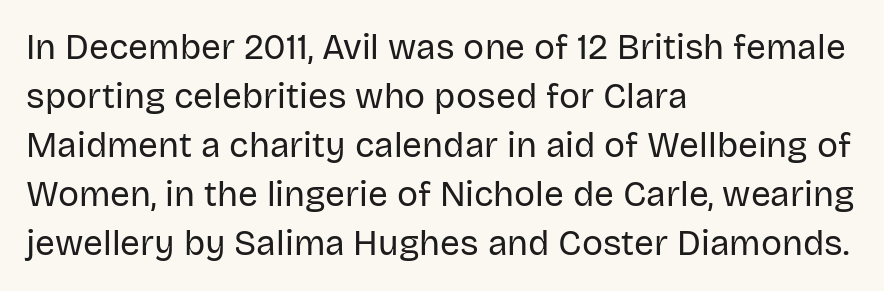
The image shows 35 px regular-weight sans-serif type, upright; set left-aligned, normal line spacing (1.4x), normal letter spacing, not underlined; low stroke contrast and a large x-height.
